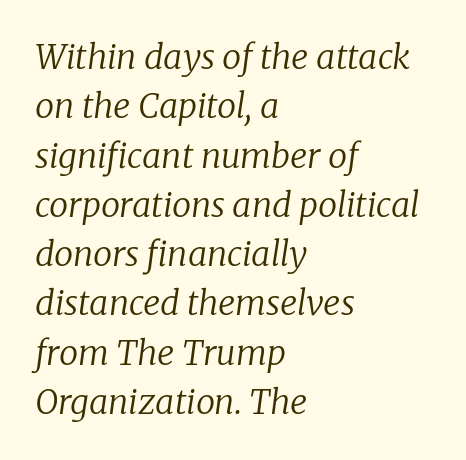
Letter spacing: default. Small tapered or slab feet sit at the stroke ends, so this counts as serif. This is not heavy type; no bold has been used. If you drew a line through each stem, it would be angled.
